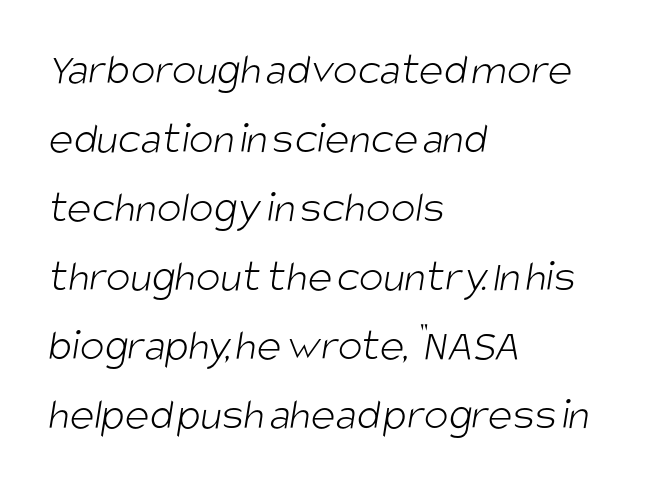
The letters sit at their default tracking, neither squeezed nor spread. If you measured baseline to baseline, you'd find a middling distance. This sample has the flowing, uneven cadence of proportional lettering. A typesetter would label this face a sans. The specimen omits any rule beneath the text block's lines. The paragraph has a hard left edge and a soft right edge.
